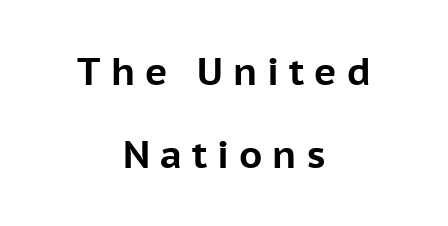
Q: Is the text bold? A: Yes.
Q: Is the text italic (slanted)? A: No, it is upright.
Q: Is the typeface a serif or a sans-serif typeface? A: Sans-serif.
Q: Is the text underlined? A: No.
Q: How is the paragraph aligned? A: Centered.
Q: Is the spacing between letters normal or unusually wide? A: Unusually wide.
Q: Is the spacing between lines tight, normal or loose? A: Loose.
Q: Width (condensed, normal, or wide)? A: Normal.
Q: Stroke contrast? A: Low.
Q: x-height? A: Medium.
Q: Monospaced? A: No.
